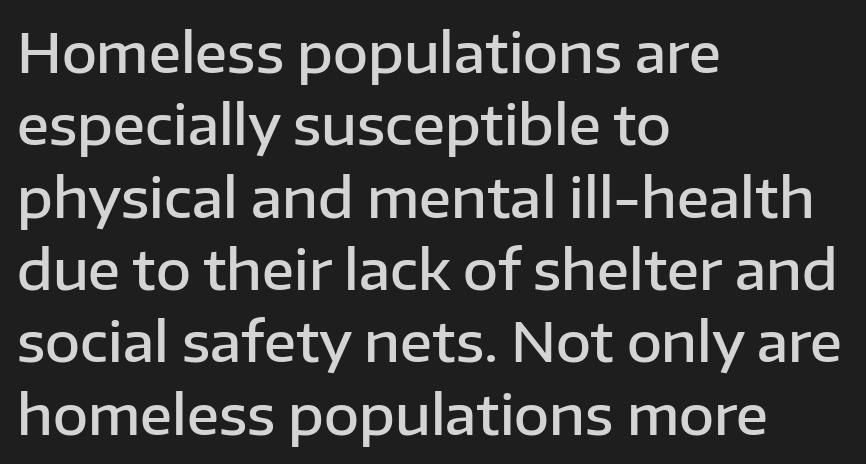
{"serif": "no", "italic": "no", "bold": "semi", "weight": "semibold", "width": "normal", "stroke_contrast": "low", "x_height": "medium", "monospaced": "no", "underline": "no", "align": "left", "line_spacing": "normal", "line_spacing_ratio": 1.34, "letter_spacing": "normal", "letter_spacing_em": 0.0, "glyph_px": 54}
